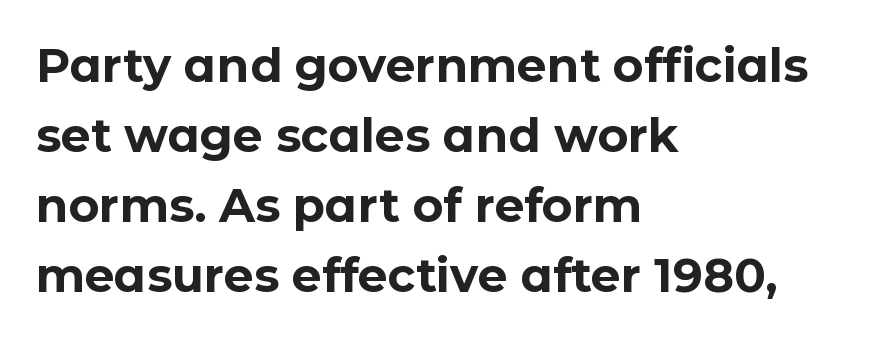
{"serif": "no", "italic": "no", "bold": "yes", "weight": "bold", "width": "normal", "stroke_contrast": "low", "x_height": "medium", "monospaced": "no", "underline": "no", "align": "left", "line_spacing": "normal", "line_spacing_ratio": 1.49, "letter_spacing": "normal", "letter_spacing_em": 0.0, "glyph_px": 47}
